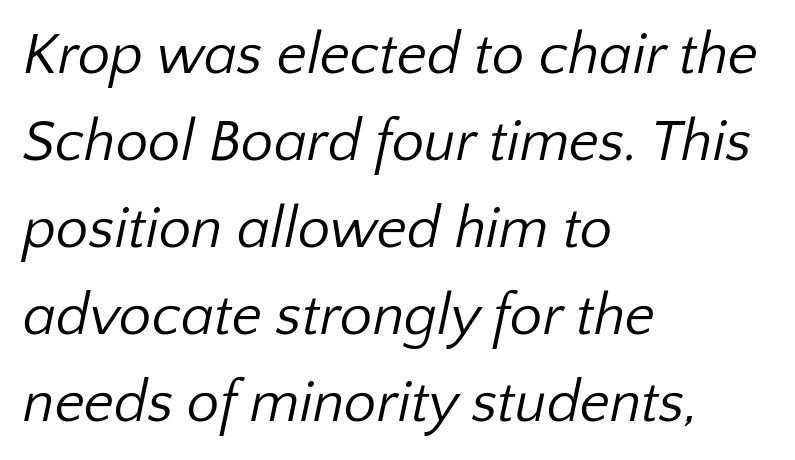
The image shows 58 px regular-weight sans-serif type; set left-aligned, normal line spacing (1.5x), normal letter spacing, not underlined; low stroke contrast and a medium x-height.
